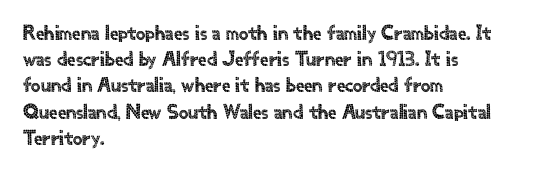
{"italic": "no", "underline": "no", "align": "left", "line_spacing": "normal", "line_spacing_ratio": 1.25, "letter_spacing": "normal", "letter_spacing_em": 0.0, "glyph_px": 21}
